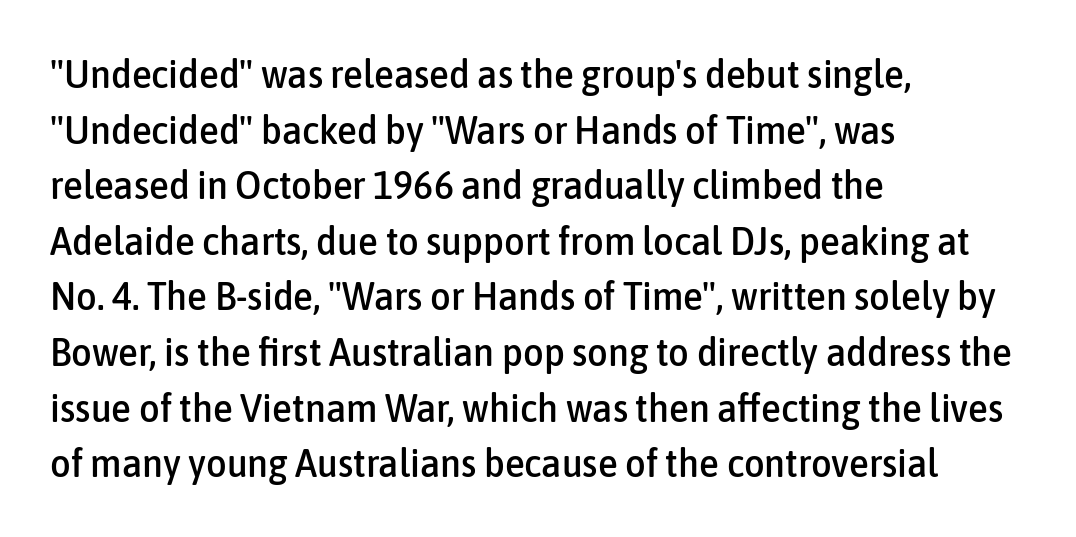
The font's upright variant was chosen for this text. Observe the ordinary spacing: letters are neighbours, not strangers. Normally led — the rows are evenly, conventionally spaced. Caption: multi-line text, flush left, ragged right.
